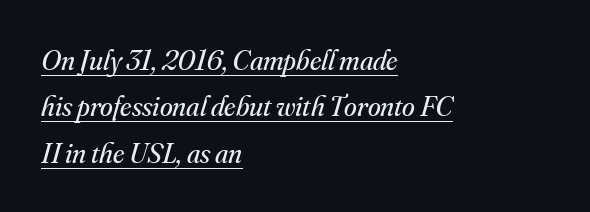
{"serif": "yes", "italic": "yes", "lean": "right", "slant_degrees": 16, "bold": "no", "weight": "regular", "width": "normal", "stroke_contrast": "medium", "x_height": "small", "monospaced": "no", "underline": "yes", "align": "left", "line_spacing": "normal", "line_spacing_ratio": 1.6, "letter_spacing": "normal", "letter_spacing_em": 0.0, "glyph_px": 29}
